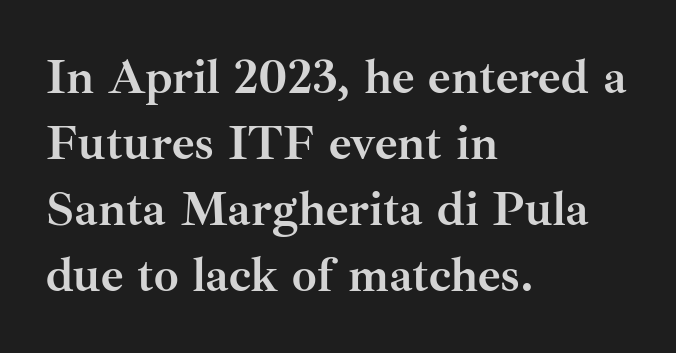
The image shows 49 px semibold serif type, upright; set left-aligned, normal line spacing (1.35x), normal letter spacing, not underlined; medium stroke contrast and a small x-height.
